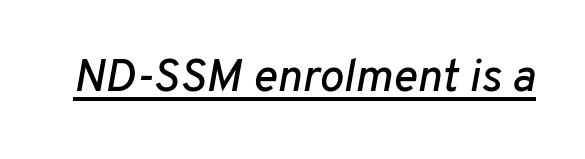
You could not count columns in this text — the font is proportionally spaced. A typesetter would call this zero additional tracking. Beneath each row of characters lies a ruled line. Notice how the stems are inclined rather than vertical — that's the hallmark of italics.
